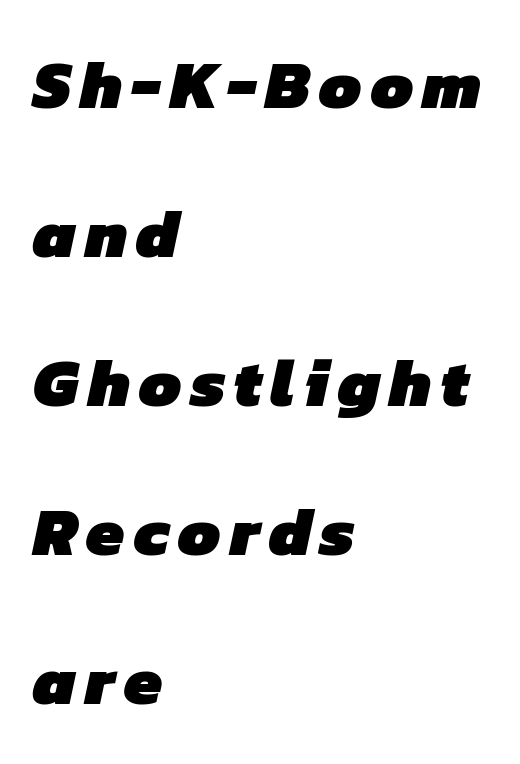
Is this a sans? Yes — the strokes have no serifs. Do the characters align in a grid? No, the font is proportional. Underline: absent. The ragged edge is on the right, which tells us the setting is flush left. How heavy is the stroke? Heavy — this is a bold. The line-height multiplier appears high, well above default.
